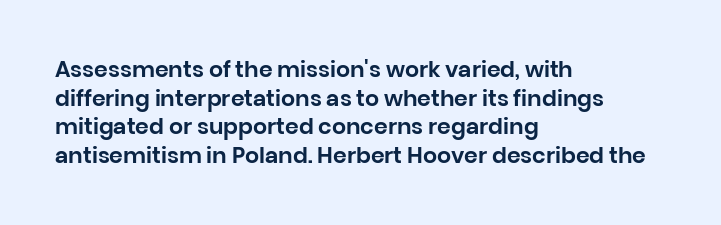
Q: Is the text italic (slanted)? A: No, it is upright.
Q: Is the text underlined? A: No.
Q: How is the paragraph aligned? A: Left-aligned.
Q: Is the spacing between letters normal or unusually wide? A: Normal.
Q: Is the spacing between lines tight, normal or loose? A: Normal.
